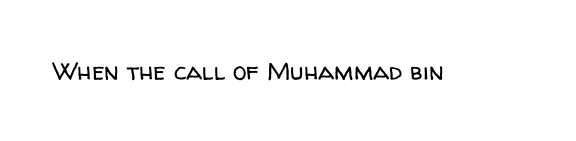
{"italic": "no", "bold": "no", "underline": "no", "letter_spacing": "normal", "letter_spacing_em": 0.0, "glyph_px": 25}
